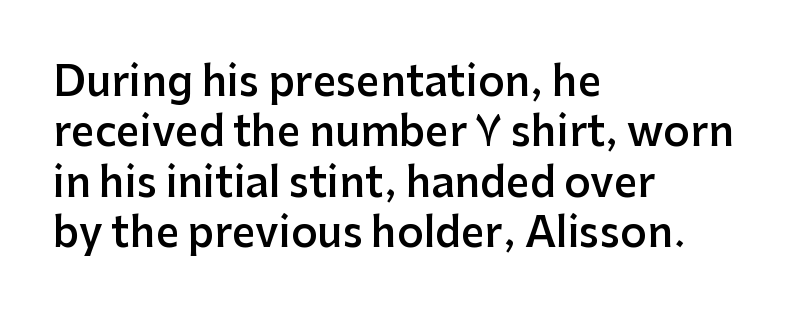
{"serif": "no", "italic": "no", "bold": "semi", "weight": "semibold", "width": "normal", "stroke_contrast": "low", "x_height": "medium", "monospaced": "no", "underline": "no", "align": "left", "line_spacing_ratio": 1.23, "letter_spacing": "normal", "letter_spacing_em": 0.0, "glyph_px": 41}
